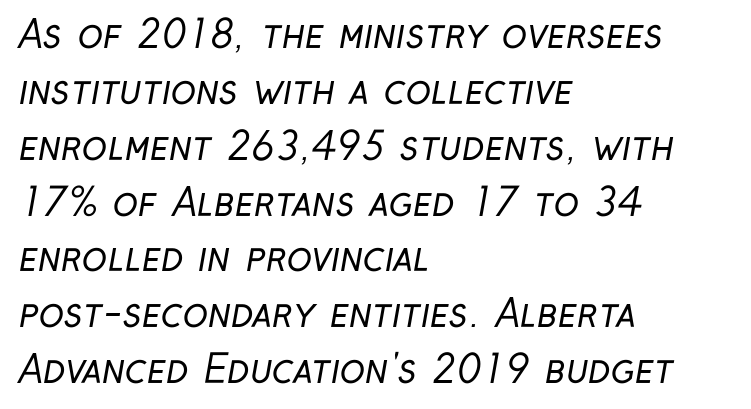
{"serif": "no", "bold": "no", "weight": "regular", "width": "condensed", "stroke_contrast": "low", "x_height": "medium", "monospaced": "no", "underline": "no", "align": "left", "line_spacing": "normal", "line_spacing_ratio": 1.47, "letter_spacing": "normal", "letter_spacing_em": 0.0, "glyph_px": 38}
